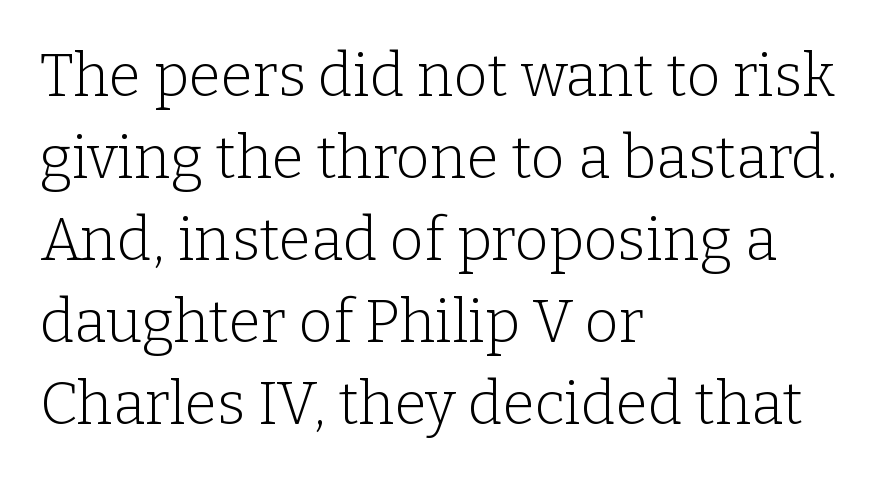
The image shows 59 px light serif type, upright; set left-aligned, normal line spacing (1.39x), normal letter spacing, not underlined; low stroke contrast and a medium x-height.
